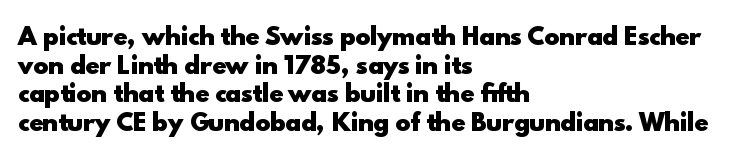
Q: Is the text bold? A: Yes.
Q: Is the text italic (slanted)? A: No, it is upright.
Q: Is the text underlined? A: No.
Q: How is the paragraph aligned? A: Left-aligned.
Q: Is the spacing between letters normal or unusually wide? A: Normal.
